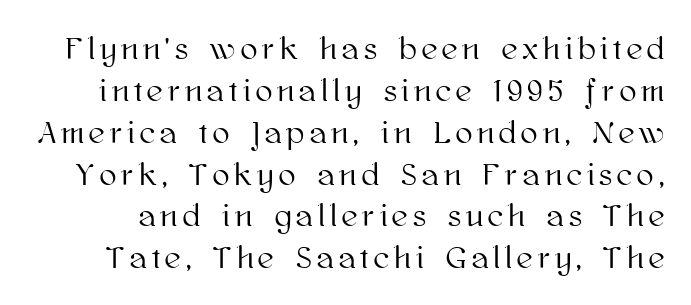
A typesetter would call this leading conventional body-copy spacing. Is there any slant? The stems are plumb. Type without underlining. Spacing verdict: proportional, widths tailored to each character.
